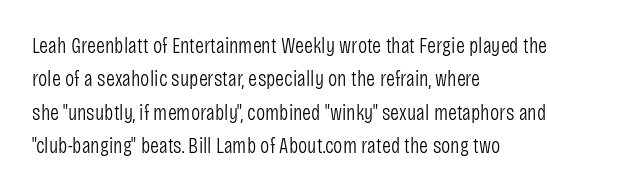
The image shows 22 px text type, upright; set left-aligned, normal line spacing (1.52x), normal letter spacing, not underlined.
